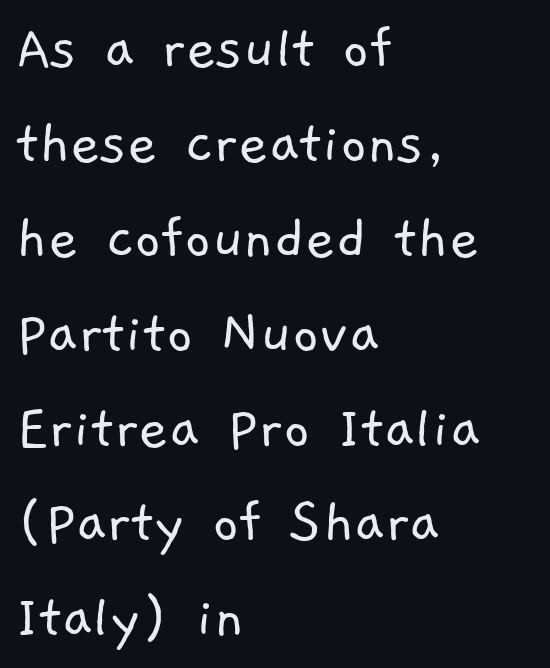
The image shows 65 px light sans-serif type; set left-aligned, normal line spacing (1.46x), normal letter spacing, not underlined; low stroke contrast and a medium x-height.
